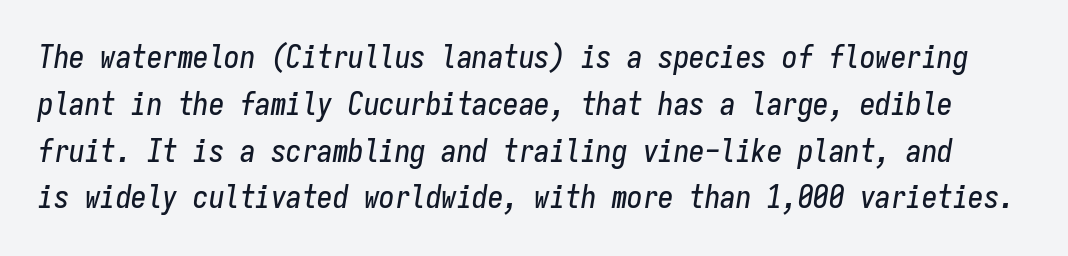
Does the leading feel generous? No, just average. This is oblique type, the kind used for emphasis or titles. You could count columns in this text — the font is strictly monospaced. Glyph-to-glyph distance matches everyday printed text. Descenders hang freely into open space.
